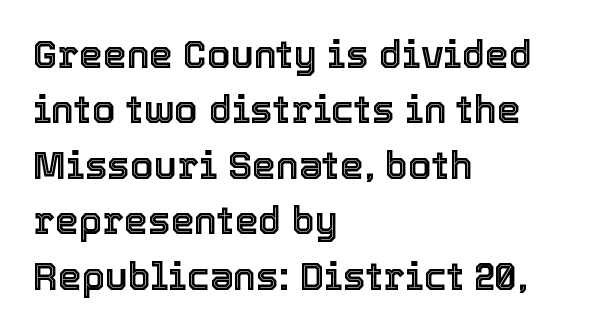
The image shows 38 px text type, upright; set left-aligned, normal line spacing (1.46x), normal letter spacing, not underlined; a medium x-height.
